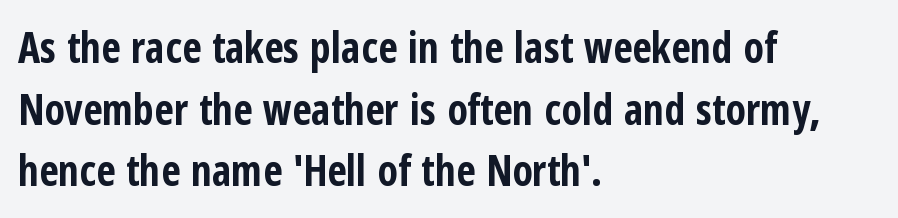
The foot of each line stays bare and open. Regular leading. The lettering holds an erect, upright posture throughout. The passage is arranged the way most books set body copy — flush left. The rendering uses natural spacing where letterforms have individual widths.
